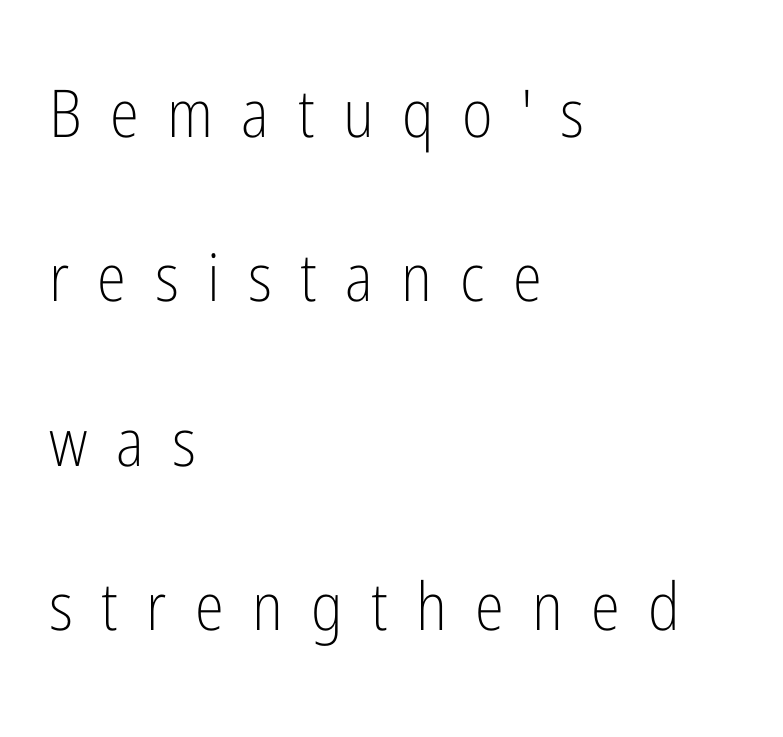
The image shows 66 px light, condensed sans-serif type, upright; set left-aligned, loose line spacing (2.49x), unusually wide letter spacing (+0.43 em), not underlined; low stroke contrast and a medium x-height.
